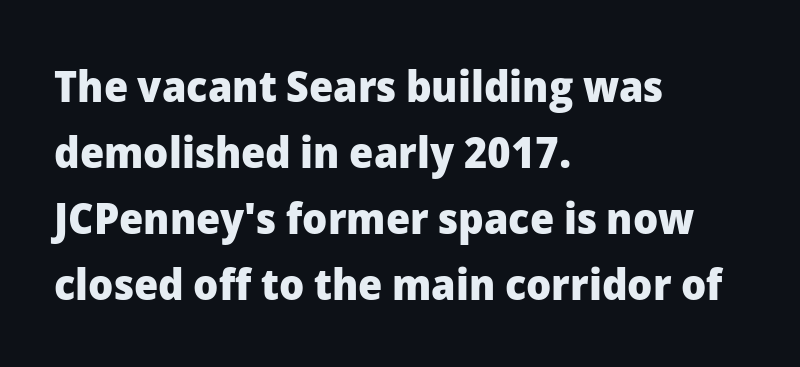
{"serif": "no", "italic": "no", "bold": "yes", "weight": "heavy", "width": "normal", "stroke_contrast": "low", "x_height": "medium", "monospaced": "no", "underline": "no", "align": "left", "line_spacing": "normal", "line_spacing_ratio": 1.5, "letter_spacing": "normal", "letter_spacing_em": 0.0, "glyph_px": 44}
